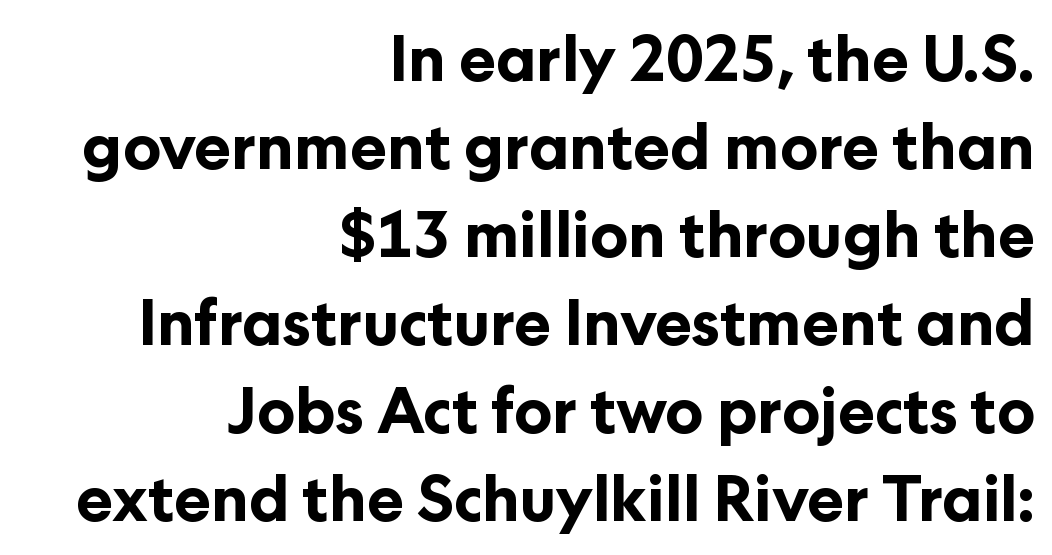
Q: Is the text bold? A: Yes.
Q: Is the text italic (slanted)? A: No, it is upright.
Q: Is the typeface a serif or a sans-serif typeface? A: Sans-serif.
Q: Is the text underlined? A: No.
Q: How is the paragraph aligned? A: Right-aligned.
Q: Is the spacing between letters normal or unusually wide? A: Normal.
Q: Is the spacing between lines tight, normal or loose? A: Normal.
Q: Width (condensed, normal, or wide)? A: Normal.
Q: Stroke contrast? A: Low.
Q: x-height? A: Medium.
Q: Monospaced? A: No.
